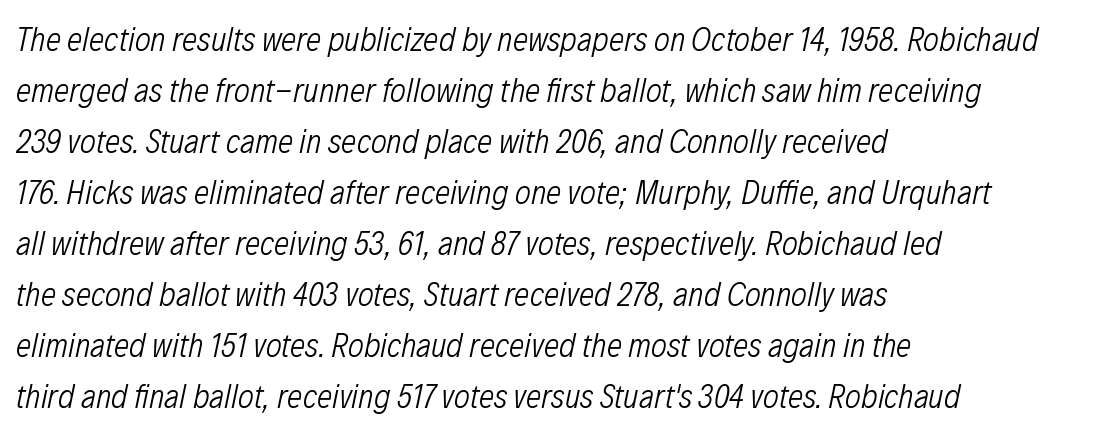
{"italic": "yes", "lean": "right", "slant_degrees": 12, "bold": "no", "weight": "light", "width": "condensed", "stroke_contrast": "low", "x_height": "medium", "monospaced": "no", "underline": "no", "align": "left", "line_spacing": "normal", "line_spacing_ratio": 1.5, "letter_spacing": "normal", "letter_spacing_em": 0.0, "glyph_px": 34}
